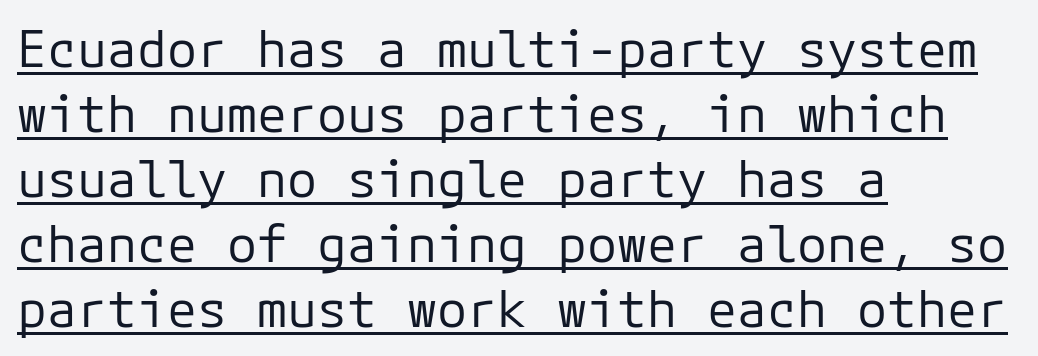
The image shows 50 px regular-weight sans-serif type, upright, monospaced; set left-aligned, normal line spacing (1.3x), normal letter spacing, underlined; low stroke contrast and a medium x-height.
